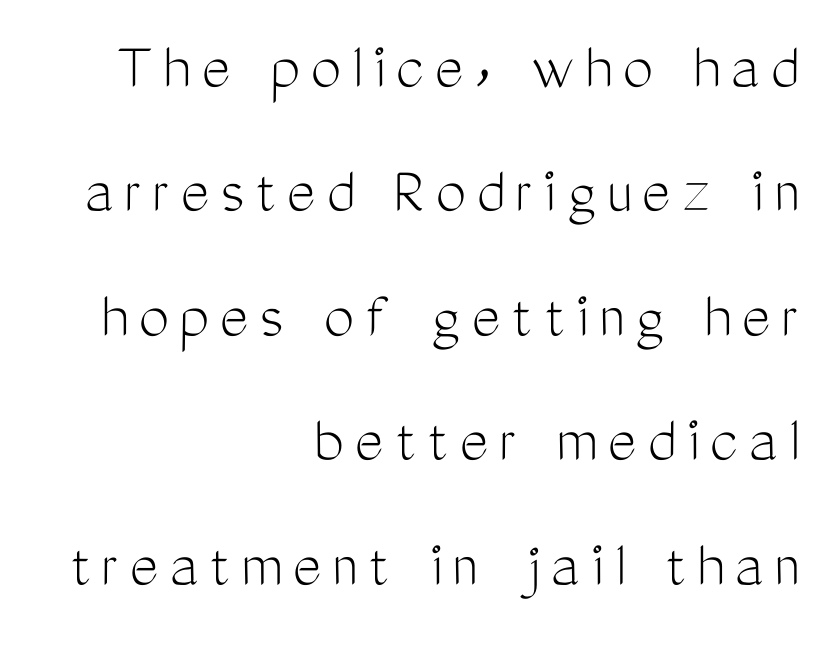
This rendering employs a face without finishing strokes, i.e., a sans-serif. If you drew a ruler down the right edge, every line would touch it. The space directly below the letters is spotless. Do the letters lean? They stand straight.
